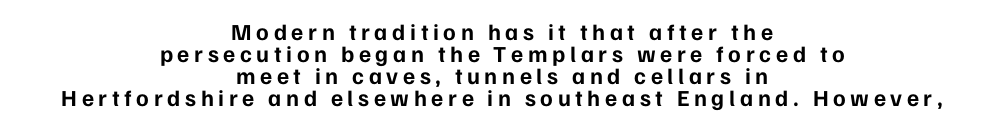
The image shows 23 px bold type, upright; set centered, tight line spacing (0.95x), unusually wide letter spacing (+0.2 em), not underlined.
